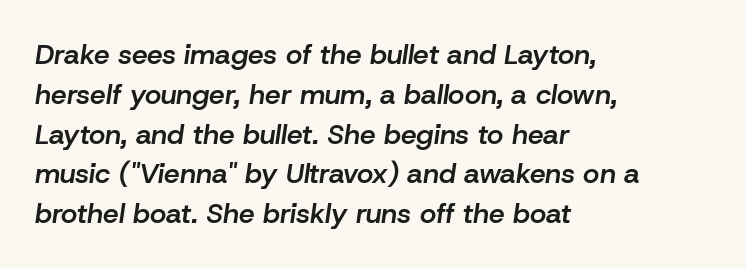
{"italic": "yes", "lean": "right", "slant_degrees": 8, "bold": "semi", "weight": "semibold", "width": "normal", "stroke_contrast": "low", "x_height": "medium", "monospaced": "no", "underline": "no", "align": "left", "line_spacing": "normal", "line_spacing_ratio": 1.42, "letter_spacing": "normal", "letter_spacing_em": 0.0, "glyph_px": 28}
